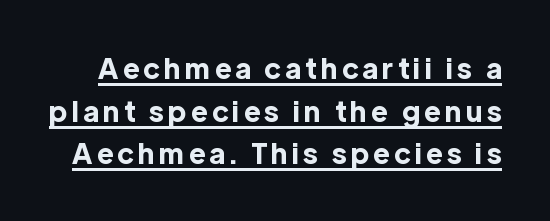
The text was rendered using a sans face with plain stroke endings. Successive baselines arrive at the customary interval. Weight check: bold — yes, fully. Posture: upright roman. Is this a fixed-width face? No — the glyphs have proportional, varying widths. A rule runs beneath these lines of type.
